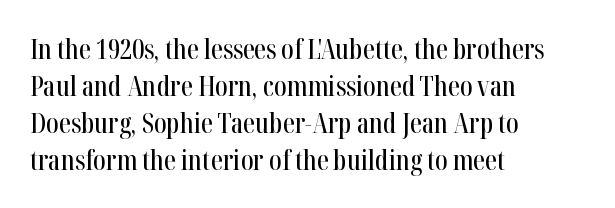
Q: Is the text italic (slanted)? A: No, it is upright.
Q: Is the text underlined? A: No.
Q: How is the paragraph aligned? A: Left-aligned.
Q: Is the spacing between letters normal or unusually wide? A: Normal.
Q: Is the spacing between lines tight, normal or loose? A: Normal.
